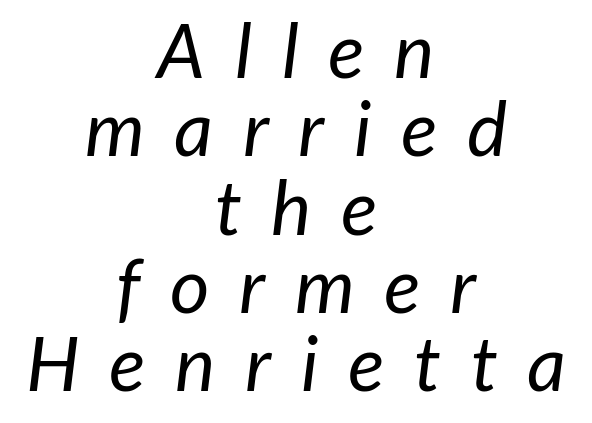
The image shows 76 px regular-weight type, italic (leaning right); set centered, tight line spacing (1.03x), unusually wide letter spacing (+0.39 em), not underlined; low stroke contrast and a medium x-height.
